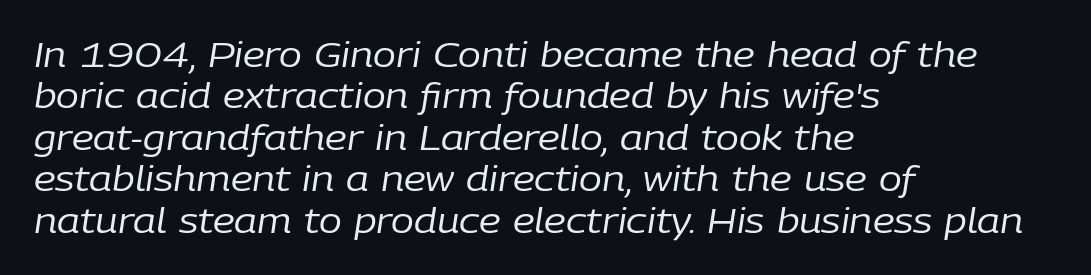
{"italic": "yes", "lean": "right", "slant_degrees": 9, "bold": "no", "weight": "regular", "width": "normal", "stroke_contrast": "low", "x_height": "medium", "monospaced": "no", "underline": "no", "align": "left", "line_spacing_ratio": 1.22, "letter_spacing": "normal", "letter_spacing_em": 0.0, "glyph_px": 34}
